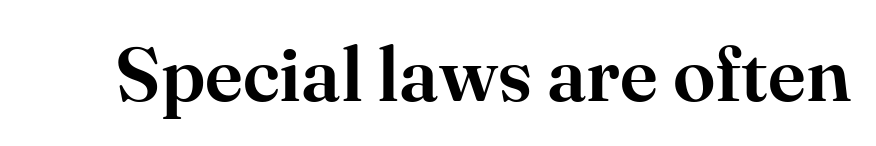
The face used here is proportionally spaced, like ordinary book or web type. The font family rendered here belongs to the serif group. Tall strokes in this sample are plumb rather than angled. The horizontal fit of the characters is conventional and even. The words here are not underlined.
